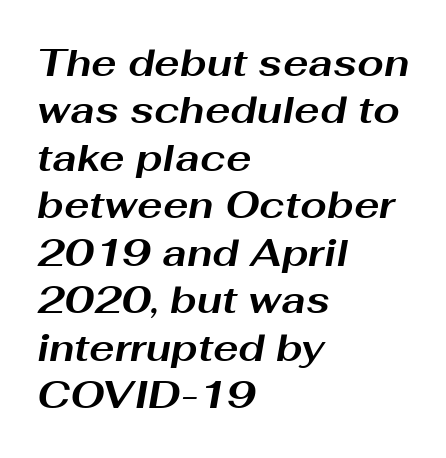
The image shows 38 px bold, wide type, italic (leaning right); set left-aligned, normal line spacing (1.25x), normal letter spacing, not underlined; medium stroke contrast and a medium x-height.
